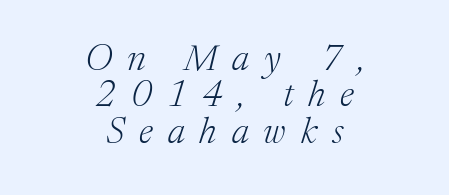
{"serif": "yes", "italic": "yes", "lean": "right", "slant_degrees": 17, "bold": "no", "weight": "light", "width": "normal", "stroke_contrast": "medium", "x_height": "medium", "monospaced": "no", "underline": "no", "align": "center", "line_spacing": "tight", "line_spacing_ratio": 0.98, "letter_spacing": "wide", "letter_spacing_em": 0.4, "glyph_px": 37}
